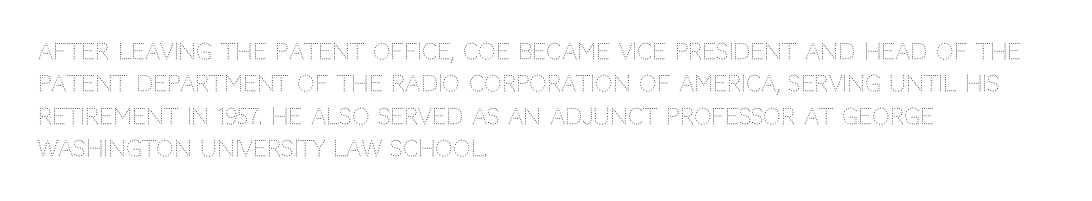
{"italic": "no", "bold": "no", "underline": "no", "align": "left", "line_spacing": "normal", "line_spacing_ratio": 1.47, "letter_spacing": "normal", "letter_spacing_em": 0.0, "glyph_px": 22}
